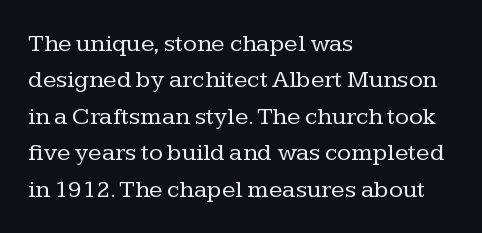
Q: Is the text bold? A: No.
Q: Is the text italic (slanted)? A: No, it is upright.
Q: Is the text underlined? A: No.
Q: How is the paragraph aligned? A: Left-aligned.
Q: Is the spacing between letters normal or unusually wide? A: Normal.
Q: Is the spacing between lines tight, normal or loose? A: Normal.
